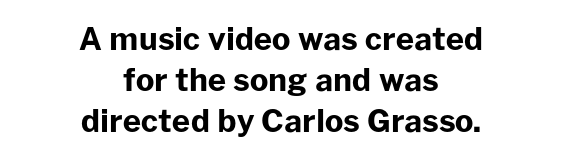
The image shows 31 px bold sans-serif type, upright; set centered, normal line spacing (1.32x), normal letter spacing, not underlined; low stroke contrast and a medium x-height.
